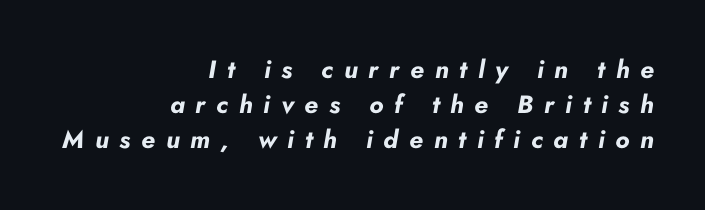
Anything drawn beneath the words? Only blank space. A typesetter would call this heavily tracked-out type. A full-strength bold gives these letters their thick strokes. Is there much room between lines? A standard amount, neither cramped nor airy.
